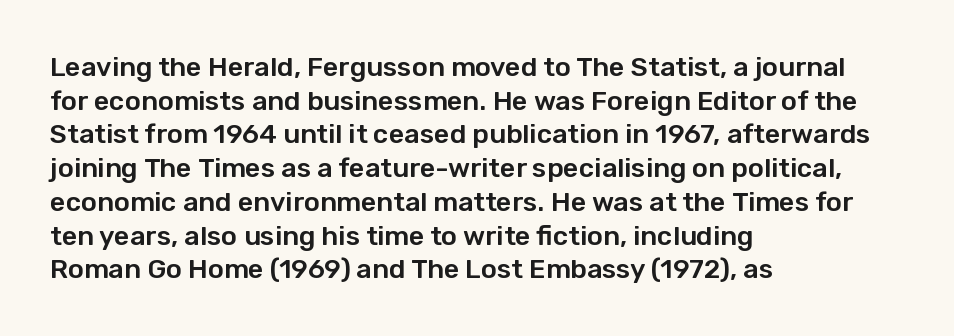
This is the regular roman posture of the typeface. Does extra space separate the letters? No, they use regular spacing. One-word summary of the alignment: left. How would I describe the line gaps? Plain and ordinary.
